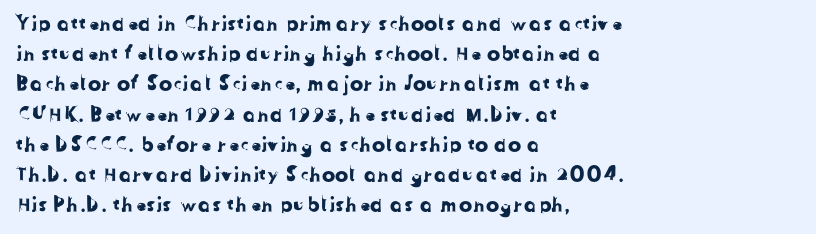
{"underline": "no", "align": "left", "line_spacing": "normal", "line_spacing_ratio": 1.51, "letter_spacing": "normal", "letter_spacing_em": 0.0, "glyph_px": 20}
